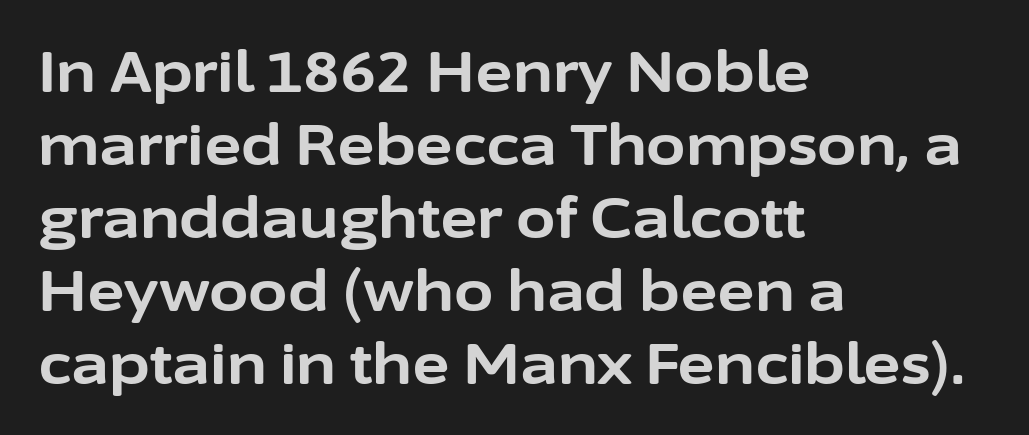
{"serif": "no", "italic": "no", "bold": "yes", "weight": "bold", "width": "normal", "stroke_contrast": "low", "x_height": "medium", "monospaced": "no", "underline": "no", "align": "left", "line_spacing": "normal", "line_spacing_ratio": 1.28, "letter_spacing": "normal", "letter_spacing_em": 0.0, "glyph_px": 57}
